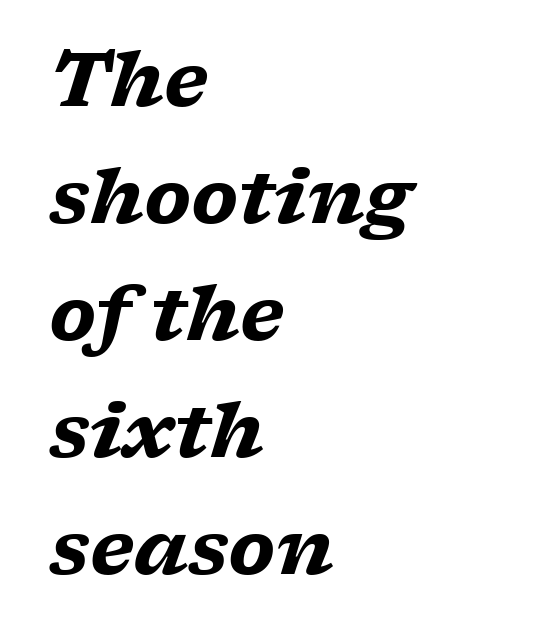
Is there much room between lines? A standard amount, neither cramped nor airy. Alignment: flush left. There is no visible air inserted between adjacent glyphs. You could not count columns in this text — the font is proportionally spaced. The lettering tilts uniformly, giving the passage an italic look.
